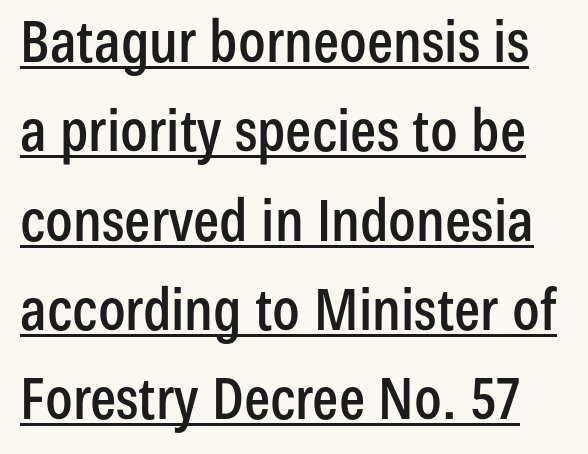
{"serif": "no", "italic": "no", "width": "condensed", "stroke_contrast": "low", "x_height": "medium", "monospaced": "no", "underline": "yes", "line_spacing": "normal", "line_spacing_ratio": 1.54, "letter_spacing": "normal", "letter_spacing_em": 0.0, "glyph_px": 58}
